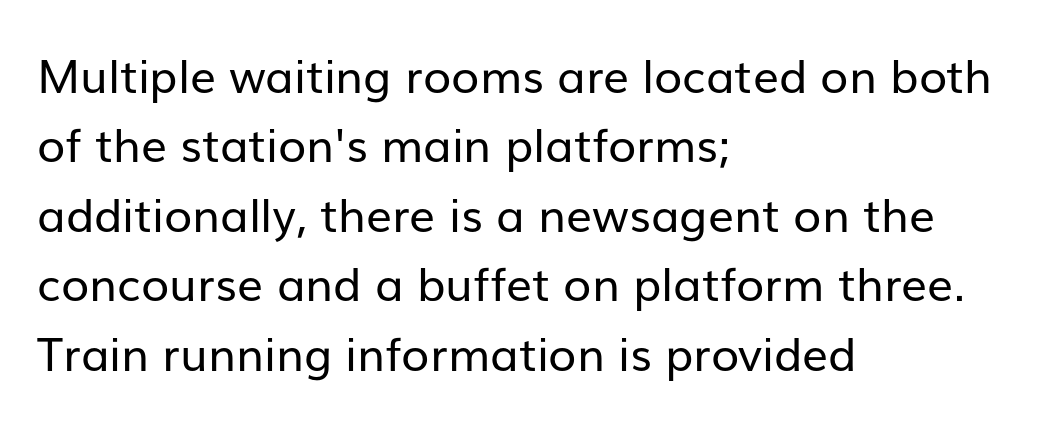
Unlike a traditional serif, this face leaves its strokes unadorned. A typesetter would call this leading conventional body-copy spacing. This sample has the flowing, uneven cadence of proportional lettering. The tracking reads as untouched default to a designer's eye. Letters rest on an invisible, unmarked baseline.
